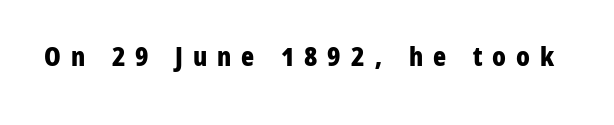
{"italic": "no", "bold": "yes", "underline": "no", "letter_spacing": "wide", "letter_spacing_em": 0.37, "glyph_px": 27}
